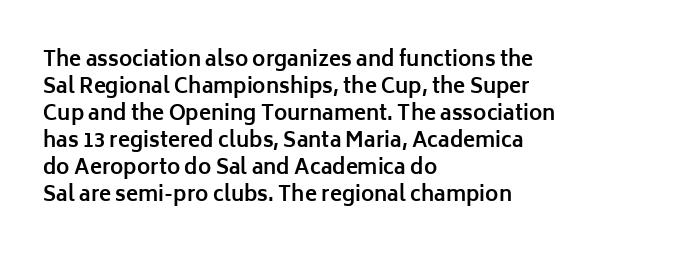
{"italic": "no", "bold": "yes", "underline": "no", "align": "left", "line_spacing": "normal", "line_spacing_ratio": 1.35, "letter_spacing": "normal", "letter_spacing_em": 0.0, "glyph_px": 20}
